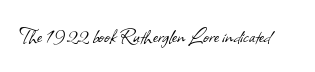
The image shows 24 px text type; set normal letter spacing, not underlined.
